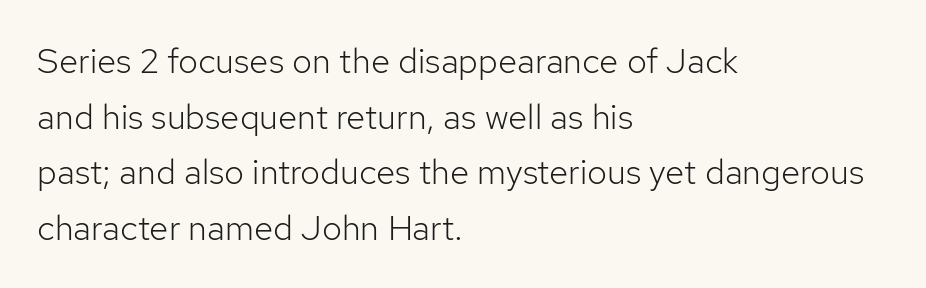
Check under the words: just untouched page. Stroke terminals: plain, sans-serif. Characters follow at the spacing the type designer built in. Stems here are at most as thick as an everyday book face.
